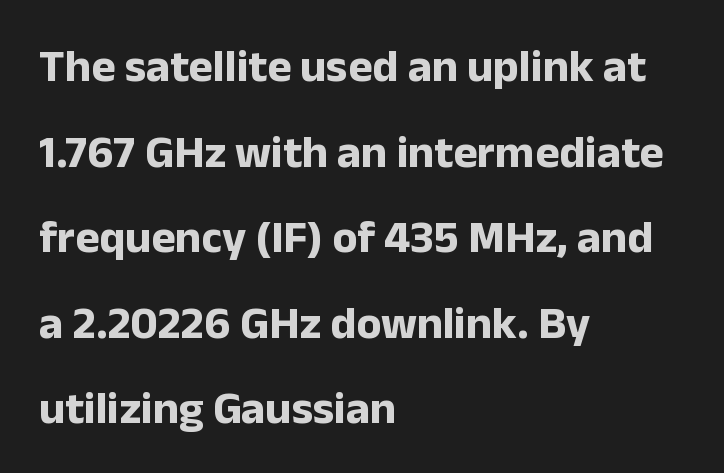
Q: Is the text bold? A: Yes.
Q: Is the text italic (slanted)? A: No, it is upright.
Q: Is the typeface a serif or a sans-serif typeface? A: Sans-serif.
Q: Is the text underlined? A: No.
Q: How is the paragraph aligned? A: Left-aligned.
Q: Is the spacing between letters normal or unusually wide? A: Normal.
Q: Width (condensed, normal, or wide)? A: Normal.
Q: Stroke contrast? A: Low.
Q: x-height? A: Medium.
Q: Monospaced? A: No.
